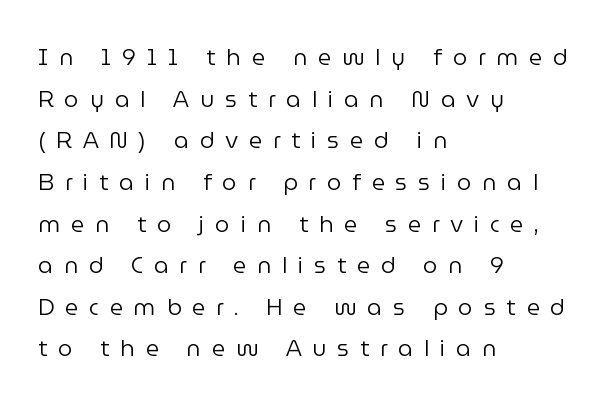
Each row of text sits above clean, open space. Caption: multi-line text, flush left, ragged right. Every stem runs plumb, perpendicular to the baseline. The letterforms sit at book weight or below.
